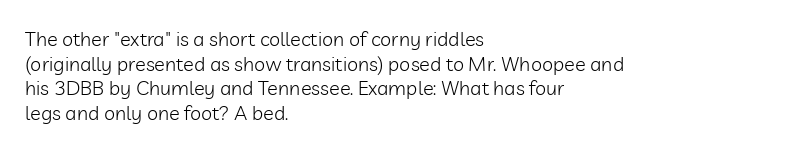
{"italic": "no", "bold": "no", "underline": "no", "align": "left", "line_spacing_ratio": 1.23, "letter_spacing": "normal", "letter_spacing_em": 0.0, "glyph_px": 20}
